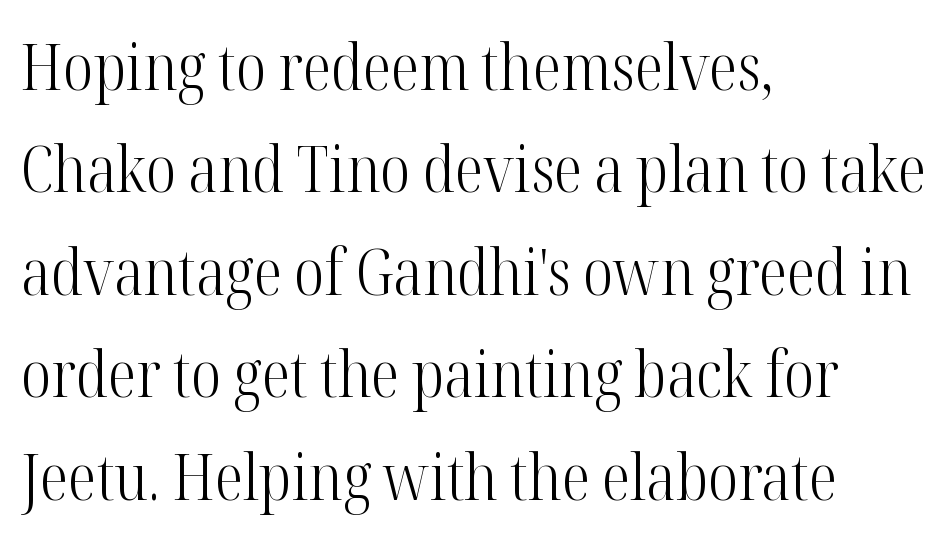
The image shows 64 px light, condensed serif type, upright; set left-aligned, normal line spacing (1.6x), normal letter spacing, not underlined; high stroke contrast and a medium x-height.
